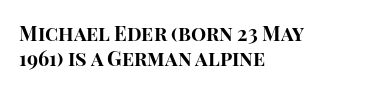
Q: Is the text bold? A: Yes.
Q: Is the text italic (slanted)? A: No, it is upright.
Q: Is the text underlined? A: No.
Q: How is the paragraph aligned? A: Left-aligned.
Q: Is the spacing between letters normal or unusually wide? A: Normal.
Q: Is the spacing between lines tight, normal or loose? A: Normal.
